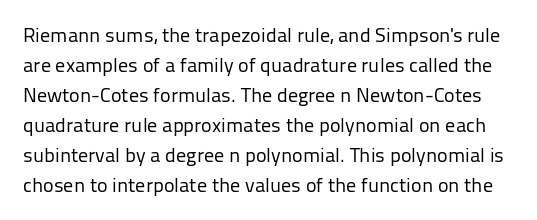
The font's upright variant was chosen for this text. Stems here are at most as thick as an everyday book face. The area under the type is left untouched. This sample uses plain, unmodified letter spacing. Leading: standard.
